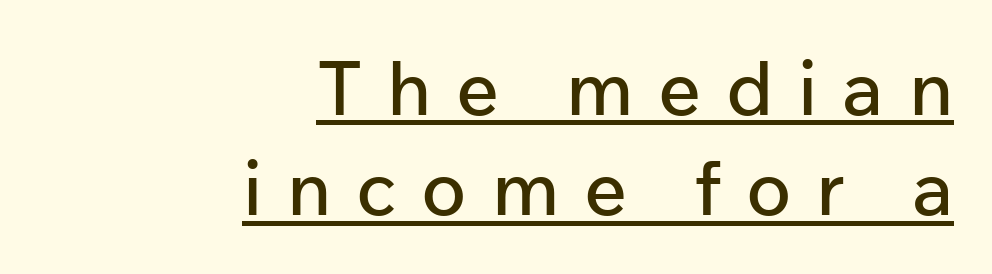
{"serif": "no", "italic": "no", "width": "normal", "stroke_contrast": "low", "x_height": "medium", "monospaced": "no", "underline": "yes", "align": "right", "line_spacing": "normal", "line_spacing_ratio": 1.34, "letter_spacing": "wide", "letter_spacing_em": 0.33, "glyph_px": 75}
